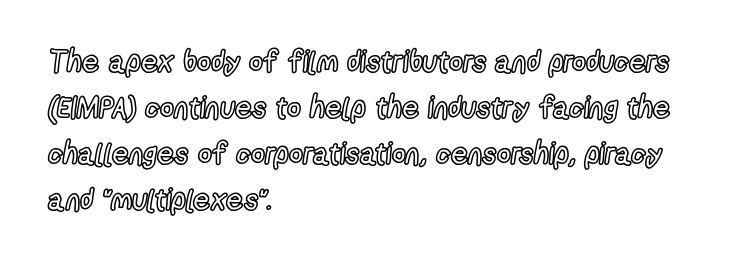
Q: Is the text italic (slanted)? A: Yes.
Q: Is the text underlined? A: No.
Q: How is the paragraph aligned? A: Left-aligned.
Q: Is the spacing between letters normal or unusually wide? A: Normal.
Q: Is the spacing between lines tight, normal or loose? A: Normal.
Q: Width (condensed, normal, or wide)? A: Condensed.
Q: x-height? A: Medium.
Q: Monospaced? A: No.
